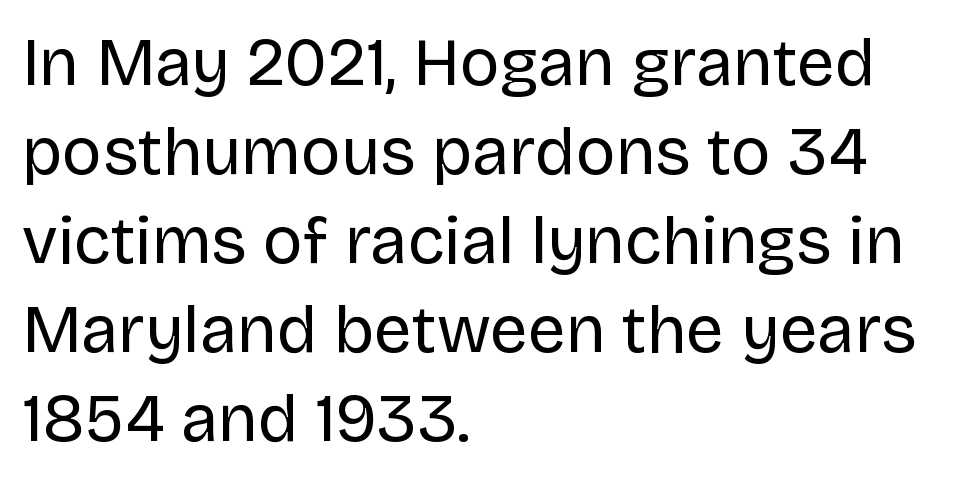
Q: Is the text bold? A: No.
Q: Is the text italic (slanted)? A: No, it is upright.
Q: Is the typeface a serif or a sans-serif typeface? A: Sans-serif.
Q: Is the text underlined? A: No.
Q: How is the paragraph aligned? A: Left-aligned.
Q: Is the spacing between letters normal or unusually wide? A: Normal.
Q: Is the spacing between lines tight, normal or loose? A: Normal.
Q: Width (condensed, normal, or wide)? A: Normal.
Q: Stroke contrast? A: Low.
Q: x-height? A: Large.
Q: Monospaced? A: No.
